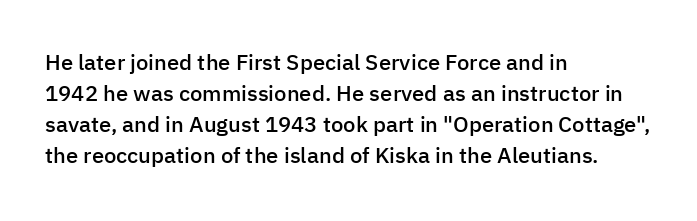
Does extra space separate the letters? No, they use regular spacing. Italic? Not at all — the glyphs are vertical. Notice how the passage keeps a crisp vertical edge on the left only. In terms of leading, this rendering sits right in the middle.
